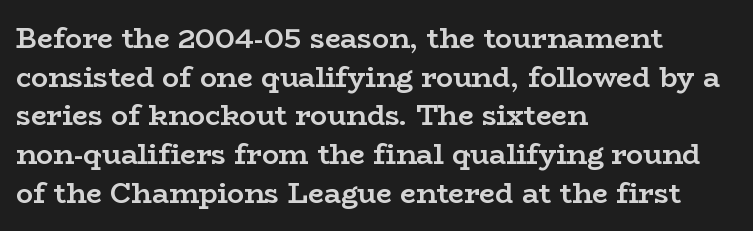
In terms of leading, this rendering sits right in the middle. What stands out about the letter spacing? Nothing — it is the standard amount. Upright lettering throughout. Look at the bottom of the vertical strokes: they flare into serifs here. In terms of weight, the rendering is a true, heavy bold.
